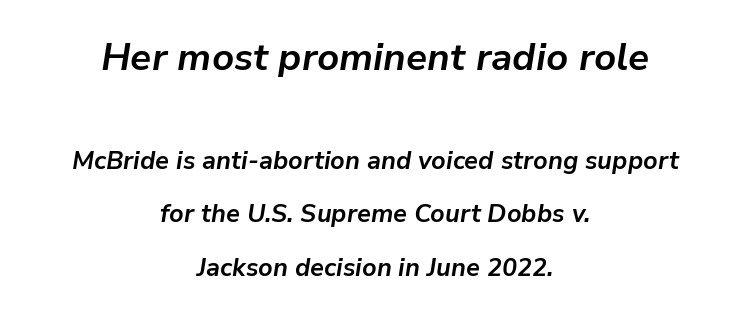
The image shows 38 px bold type, italic (leaning right); set centered, loose line spacing (2.14x), normal letter spacing, not underlined; the first (top) block is 1.52x larger; low stroke contrast and a medium x-height.
